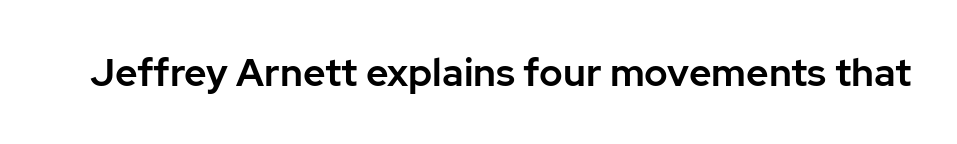
{"serif": "no", "italic": "no", "width": "normal", "stroke_contrast": "low", "x_height": "medium", "monospaced": "no", "underline": "no", "letter_spacing": "normal", "letter_spacing_em": 0.0, "glyph_px": 39}
